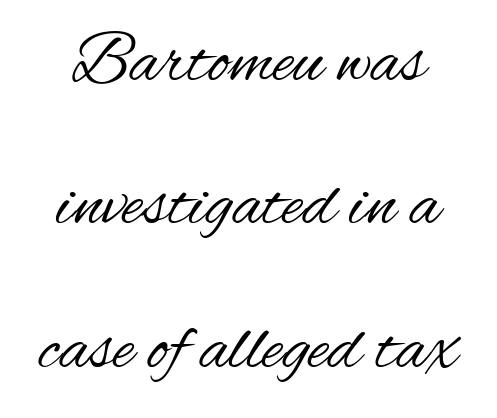
{"serif": "no", "bold": "no", "weight": "regular", "width": "condensed", "stroke_contrast": "medium", "x_height": "small", "monospaced": "no", "underline": "no", "align": "center", "line_spacing": "loose", "line_spacing_ratio": 1.99, "letter_spacing": "normal", "letter_spacing_em": 0.0, "glyph_px": 72}
